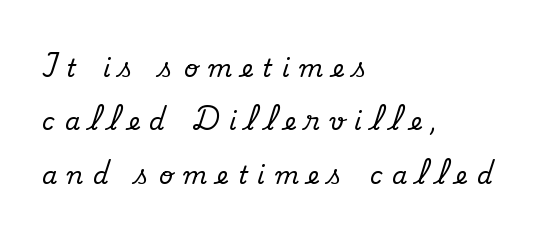
The image shows 24 px text type; set left-aligned, loose line spacing (2.22x), unusually wide letter spacing (+0.42 em), not underlined.
